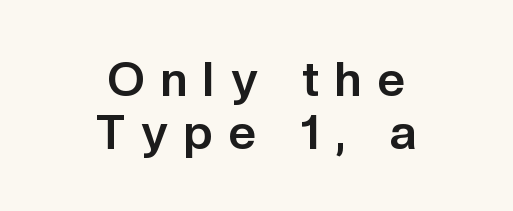
Cramped leading. These lines have a slow, spaced-out rhythm from letter to letter. Caption: multi-line text, centered on the measure. Vertical strokes here are truly vertical. Nope, no serifs anywhere on these letters.
